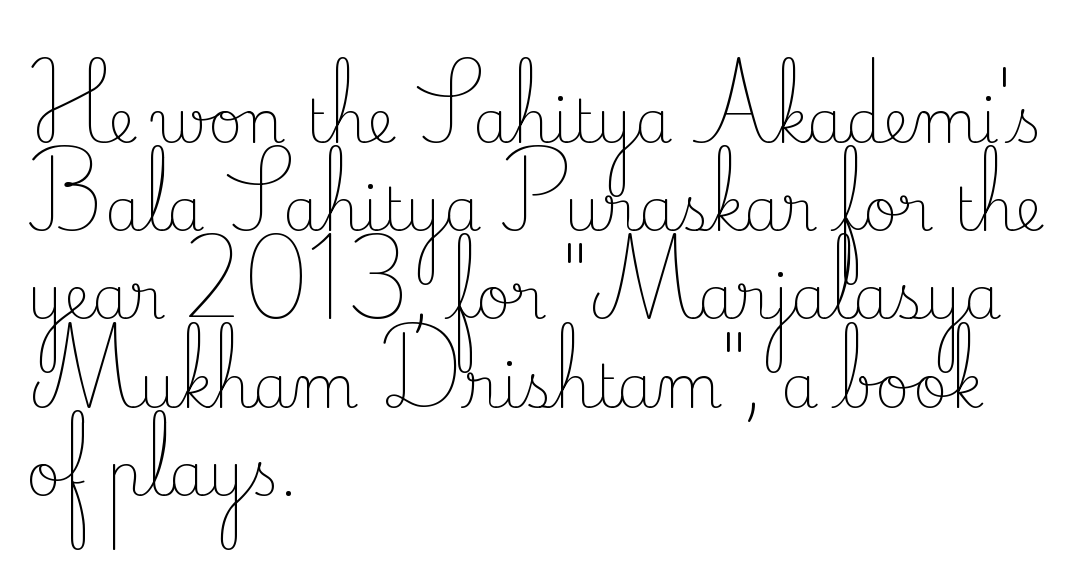
The image shows 60 px light serif type, upright; set left-aligned, normal line spacing (1.47x), normal letter spacing, not underlined; low stroke contrast and a small x-height.
